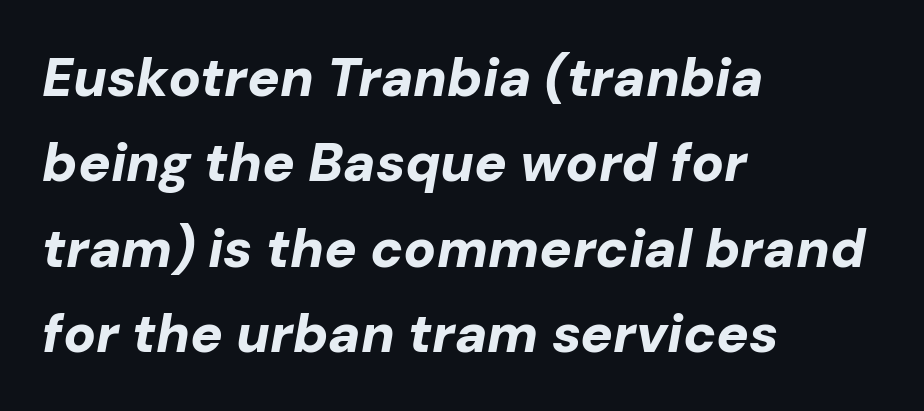
Q: Is the text bold? A: Yes.
Q: Is the text italic (slanted)? A: Yes, it leans right by about 10 degrees.
Q: Is the text underlined? A: No.
Q: How is the paragraph aligned? A: Left-aligned.
Q: Is the spacing between letters normal or unusually wide? A: Normal.
Q: Is the spacing between lines tight, normal or loose? A: Normal.
Q: Width (condensed, normal, or wide)? A: Normal.
Q: Stroke contrast? A: Low.
Q: x-height? A: Medium.
Q: Monospaced? A: No.
